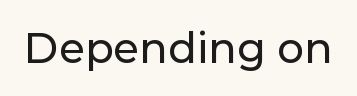
The image shows 42 px sans-serif type, upright; set normal letter spacing, not underlined; low stroke contrast and a medium x-height.
